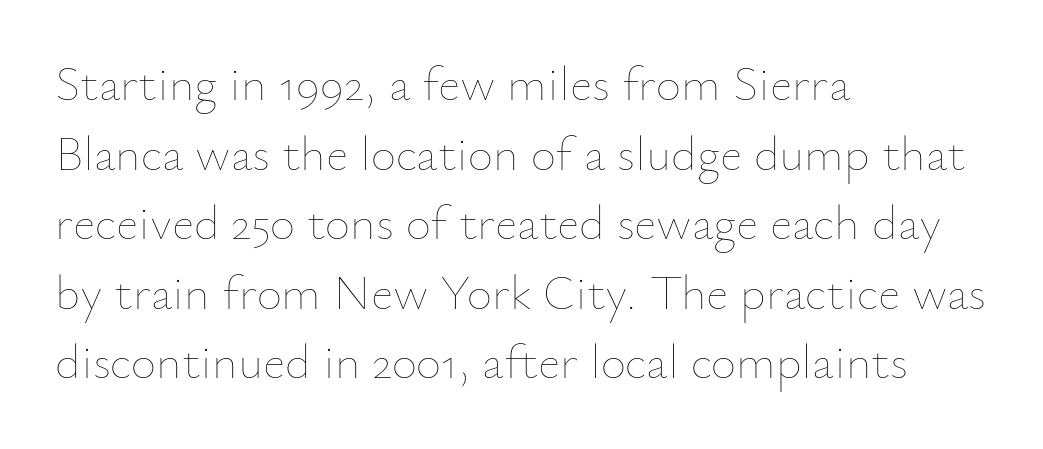
The image shows 49 px thin type, upright; set left-aligned, normal line spacing (1.42x), normal letter spacing, not underlined; low stroke contrast and a small x-height.
